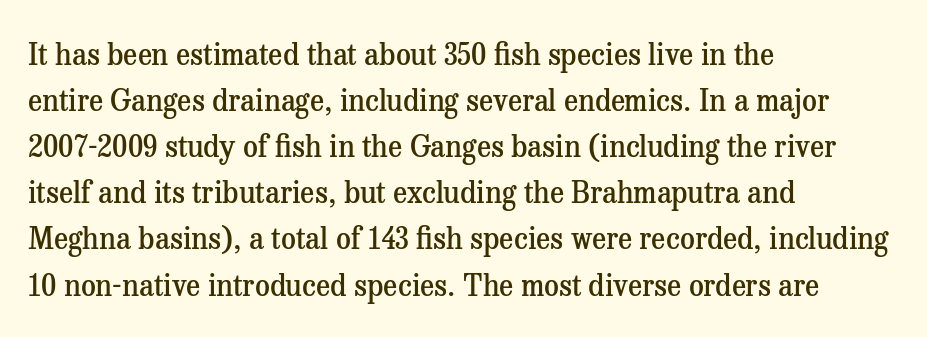
Here the designer chose a conventional face with non-uniform glyph widths. The typeface chosen for these lines features serifs. Has an underline been added? It has not. Students, this is semibold: more ink than regular, less than bold. Successive baselines arrive at the customary interval. These lines were composed using upright roman letters.
